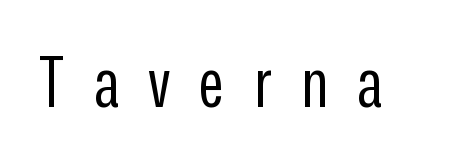
Font category for this specimen: sans-serif. Spacing between characters has been opened up far beyond the box default. Unbolded letterforms with no extra heft. The space beneath each line is pristine and unruled. Is this a fixed-width face? No — the glyphs have proportional, varying widths.
